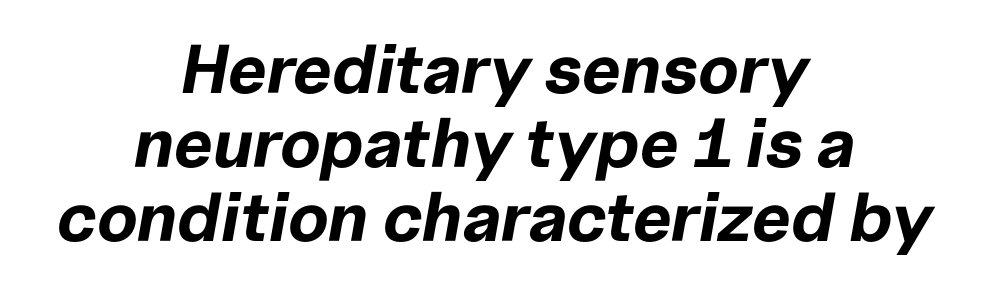
The image shows 69 px bold type, italic (leaning right); set centered, tight line spacing (1.07x), normal letter spacing, not underlined; low stroke contrast and a medium x-height.
